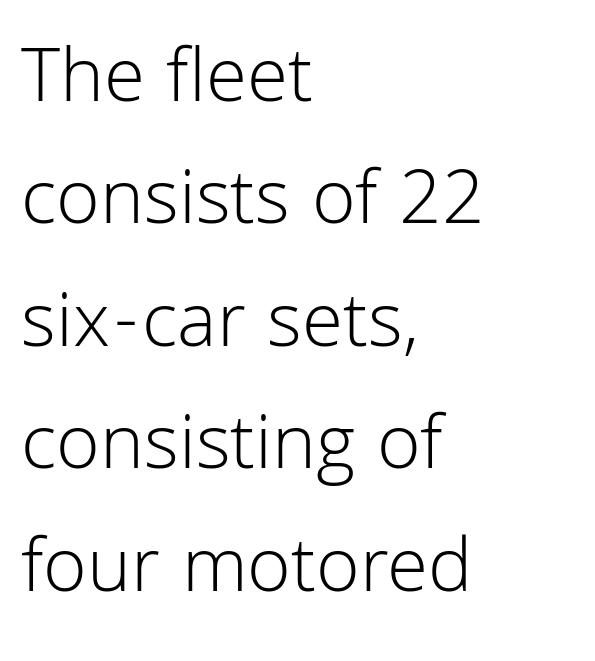
The image shows 80 px light sans-serif type, upright; set left-aligned, normal line spacing (1.53x), normal letter spacing, not underlined; low stroke contrast and a medium x-height.
